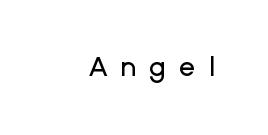
{"italic": "no", "underline": "no", "letter_spacing": "wide", "letter_spacing_em": 0.48, "glyph_px": 27}
